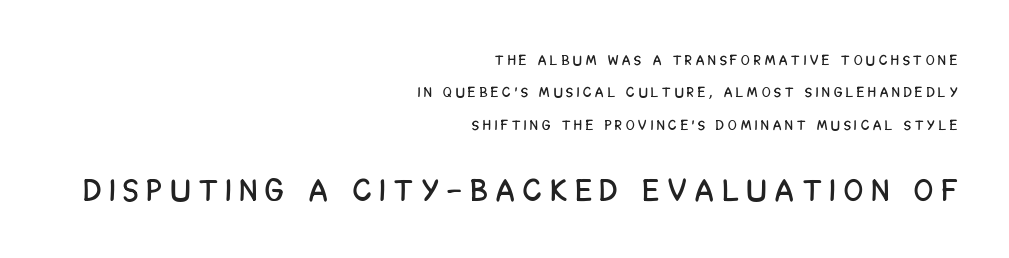
Q: Is the text italic (slanted)? A: No, it is upright.
Q: Is the typeface a serif or a sans-serif typeface? A: Sans-serif.
Q: Is the text underlined? A: No.
Q: How is the paragraph aligned? A: Right-aligned.
Q: Is the spacing between letters normal or unusually wide? A: Unusually wide.
Q: Is the spacing between lines tight, normal or loose? A: Loose.
Q: Which block of text is set in a larger size, the first (top) or the second (bottom)? A: The second (bottom) one.
Q: Width (condensed, normal, or wide)? A: Condensed.
Q: Stroke contrast? A: Low.
Q: x-height? A: Large.
Q: Monospaced? A: No.
